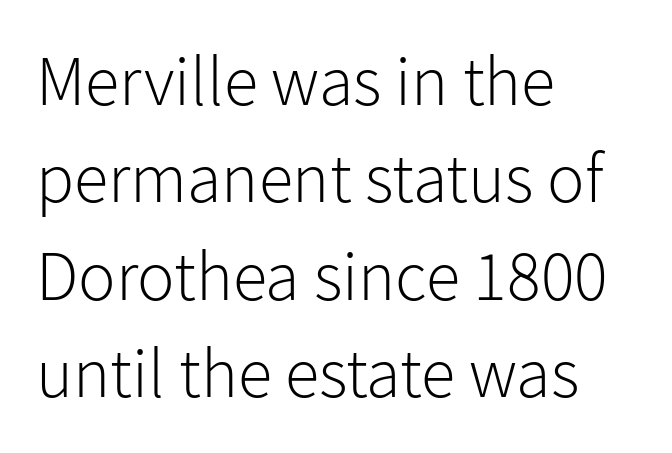
Q: Is the text bold? A: No.
Q: Is the text italic (slanted)? A: No, it is upright.
Q: Is the typeface a serif or a sans-serif typeface? A: Sans-serif.
Q: Is the text underlined? A: No.
Q: How is the paragraph aligned? A: Left-aligned.
Q: Is the spacing between letters normal or unusually wide? A: Normal.
Q: Is the spacing between lines tight, normal or loose? A: Normal.
Q: Width (condensed, normal, or wide)? A: Normal.
Q: Stroke contrast? A: Low.
Q: x-height? A: Medium.
Q: Monospaced? A: No.
